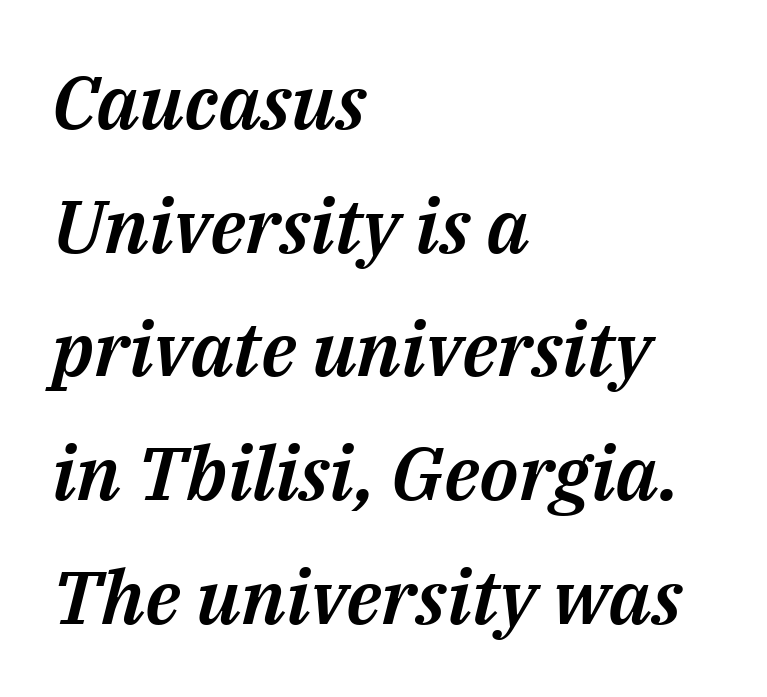
The image shows 75 px text type, italic (leaning right); set left-aligned, normal line spacing (1.65x), normal letter spacing, not underlined; medium stroke contrast and a medium x-height.
